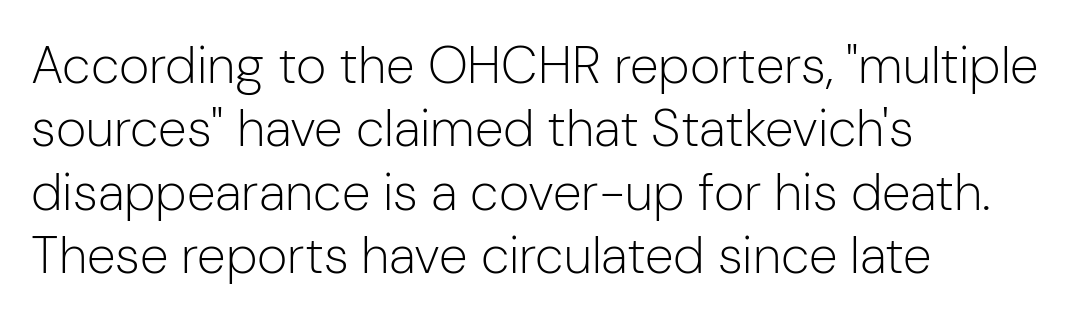
The image shows 52 px light sans-serif type, upright; set left-aligned, line spacing 1.22x, normal letter spacing, not underlined; low stroke contrast and a medium x-height.
